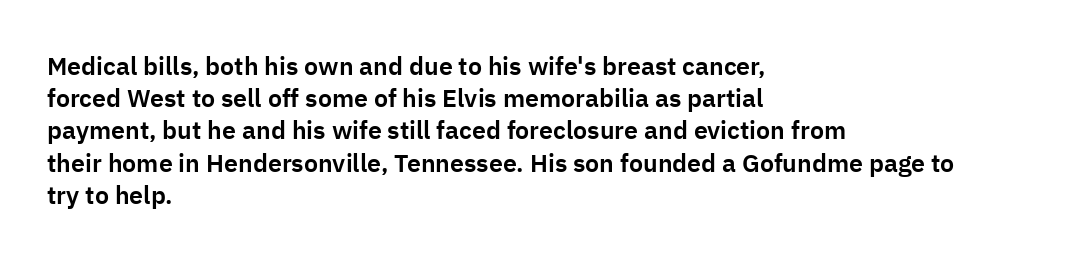
The image shows 25 px text type, upright; set left-aligned, normal line spacing (1.29x), normal letter spacing, not underlined.
